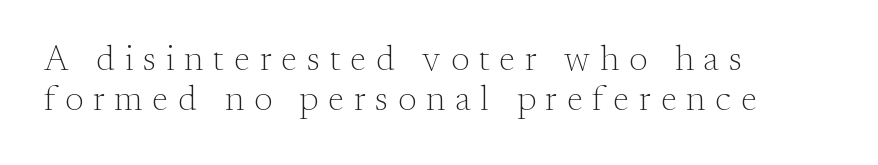
Q: Is the text bold? A: No.
Q: Is the text italic (slanted)? A: No, it is upright.
Q: Is the typeface a serif or a sans-serif typeface? A: Serif.
Q: Is the text underlined? A: No.
Q: How is the paragraph aligned? A: Left-aligned.
Q: Is the spacing between letters normal or unusually wide? A: Unusually wide.
Q: Is the spacing between lines tight, normal or loose? A: Tight.
Q: Width (condensed, normal, or wide)? A: Normal.
Q: Stroke contrast? A: Medium.
Q: x-height? A: Small.
Q: Monospaced? A: No.
